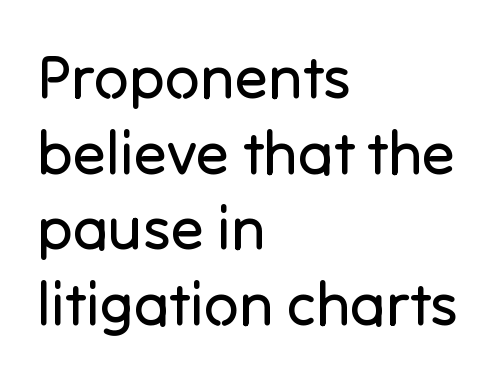
{"serif": "no", "italic": "no", "bold": "no", "weight": "regular", "width": "normal", "stroke_contrast": "low", "x_height": "medium", "monospaced": "no", "underline": "no", "align": "left", "line_spacing_ratio": 1.24, "letter_spacing": "normal", "letter_spacing_em": 0.0, "glyph_px": 61}
